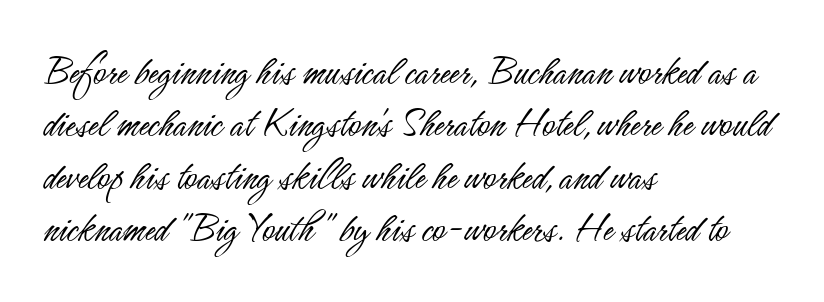
The image shows 43 px light, condensed sans-serif type; set left-aligned, line spacing 1.22x, normal letter spacing, not underlined; low stroke contrast and a small x-height.
